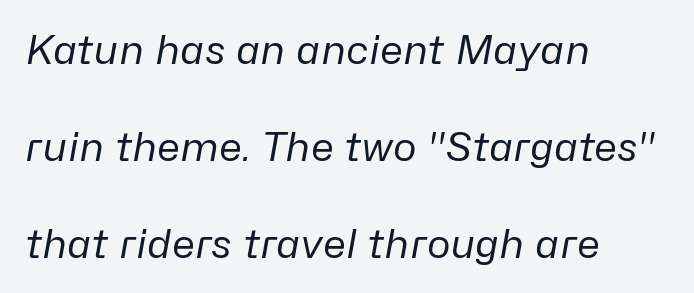
Q: Is the text bold? A: No.
Q: Is the text italic (slanted)? A: Yes, it leans right by about 10 degrees.
Q: Is the text underlined? A: No.
Q: How is the paragraph aligned? A: Left-aligned.
Q: Is the spacing between letters normal or unusually wide? A: Normal.
Q: Is the spacing between lines tight, normal or loose? A: Loose.
Q: Width (condensed, normal, or wide)? A: Normal.
Q: Stroke contrast? A: Low.
Q: x-height? A: Medium.
Q: Monospaced? A: No.
